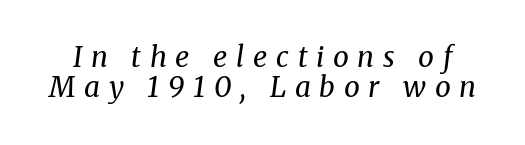
The image shows 28 px regular-weight serif type, italic (leaning right); set tight line spacing (1.08x), unusually wide letter spacing (+0.31 em), not underlined; medium stroke contrast and a medium x-height.
